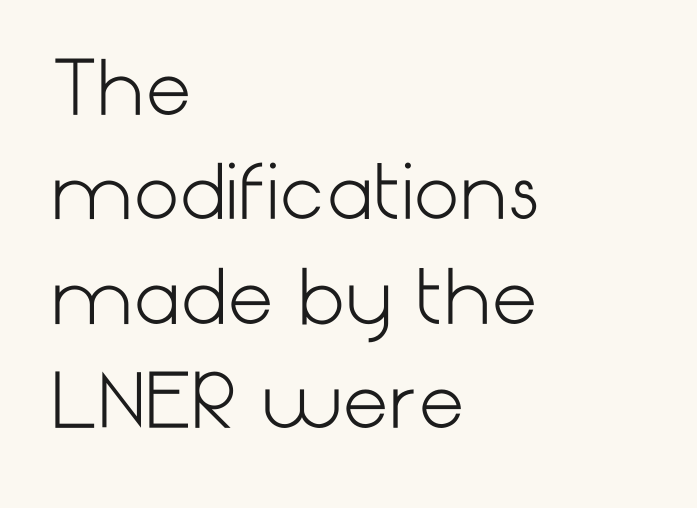
Q: Is the text bold? A: No.
Q: Is the text italic (slanted)? A: No, it is upright.
Q: Is the typeface a serif or a sans-serif typeface? A: Sans-serif.
Q: Is the text underlined? A: No.
Q: How is the paragraph aligned? A: Left-aligned.
Q: Is the spacing between letters normal or unusually wide? A: Normal.
Q: Is the spacing between lines tight, normal or loose? A: Normal.
Q: Width (condensed, normal, or wide)? A: Normal.
Q: Stroke contrast? A: Low.
Q: x-height? A: Medium.
